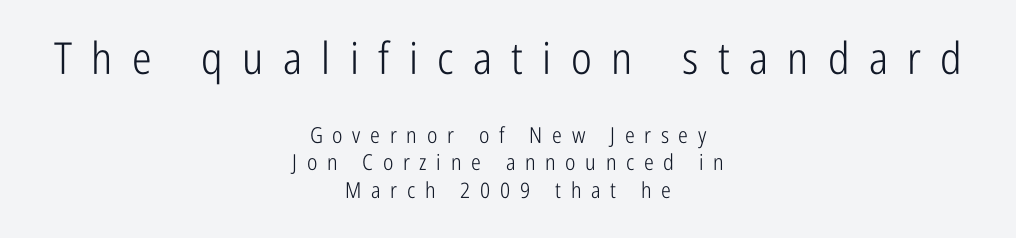
The image shows 44 px light, condensed sans-serif type, upright; set centered, normal line spacing (1.26x), unusually wide letter spacing (+0.44 em), not underlined; the first (top) block is 2.0x larger; low stroke contrast and a medium x-height.
